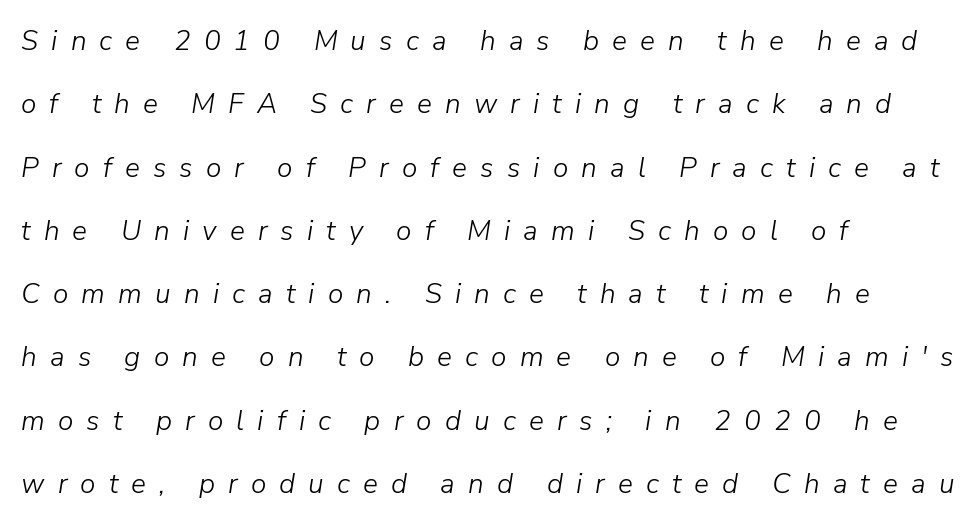
The image shows 28 px light type, italic (leaning right); set left-aligned, loose line spacing (2.26x), unusually wide letter spacing (+0.47 em), not underlined; low stroke contrast and a medium x-height.
